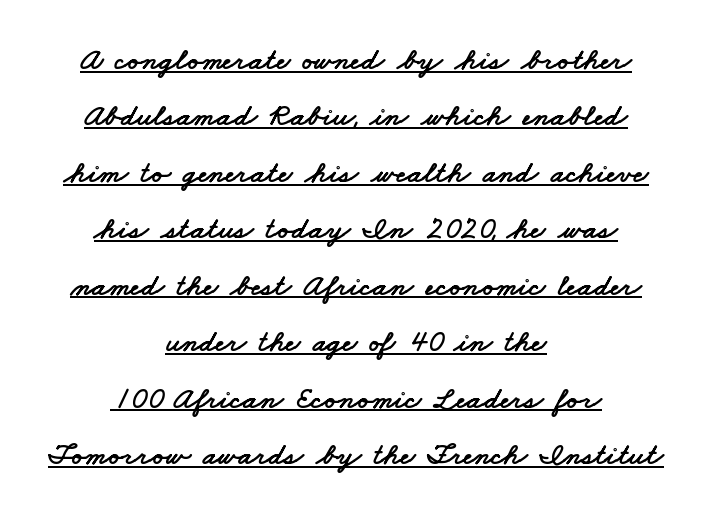
{"serif": "no", "width": "wide", "stroke_contrast": "low", "x_height": "small", "monospaced": "no", "underline": "yes", "align": "center", "line_spacing_ratio": 1.82, "letter_spacing": "normal", "letter_spacing_em": 0.0, "glyph_px": 31}
